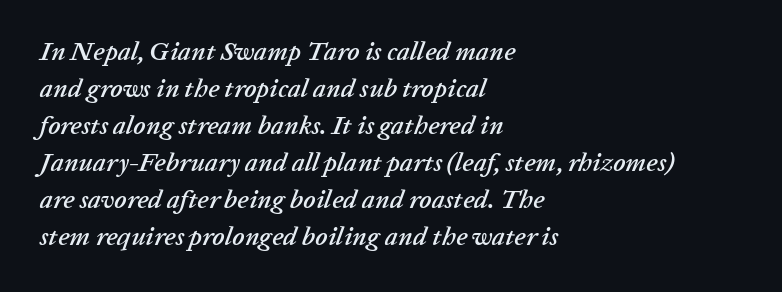
The image shows 26 px text type, italic (leaning right); set left-aligned, normal line spacing (1.42x), normal letter spacing, not underlined.
